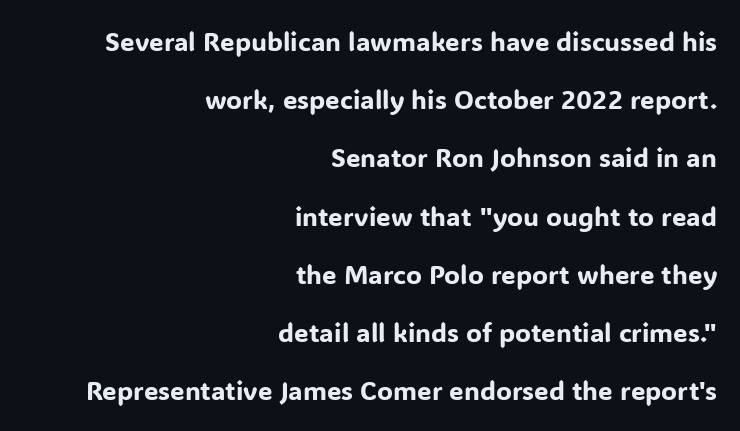
Q: Is the text italic (slanted)? A: No, it is upright.
Q: Is the text underlined? A: No.
Q: How is the paragraph aligned? A: Right-aligned.
Q: Is the spacing between letters normal or unusually wide? A: Normal.
Q: Is the spacing between lines tight, normal or loose? A: Loose.
